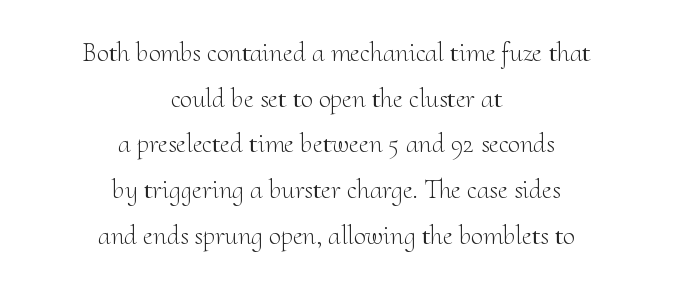
The image shows 27 px text type, upright; set centered, normal line spacing (1.69x), normal letter spacing, not underlined.
